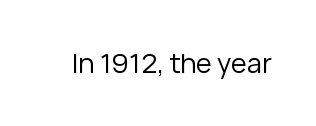
The image shows 27 px text type, upright; set normal letter spacing, not underlined.
